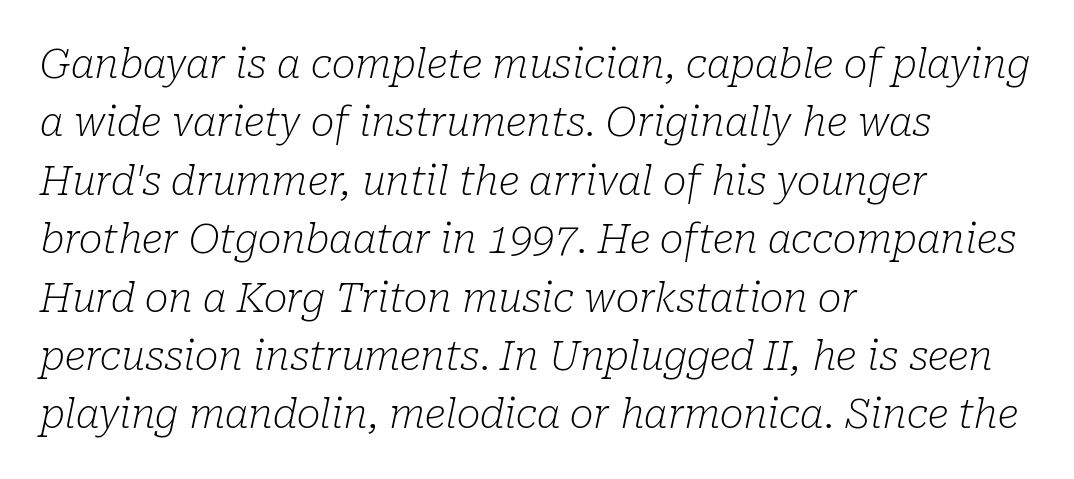
{"serif": "yes", "italic": "yes", "lean": "right", "slant_degrees": 10, "bold": "no", "weight": "light", "width": "normal", "stroke_contrast": "low", "x_height": "medium", "monospaced": "no", "underline": "no", "align": "left", "line_spacing": "normal", "line_spacing_ratio": 1.46, "letter_spacing": "normal", "letter_spacing_em": 0.0, "glyph_px": 40}
